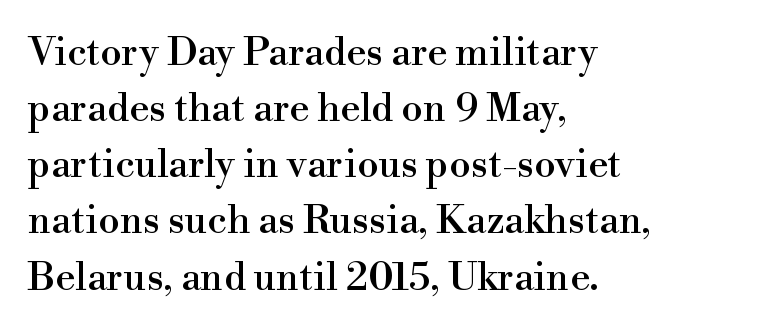
Q: Is the text italic (slanted)? A: No, it is upright.
Q: Is the typeface a serif or a sans-serif typeface? A: Serif.
Q: Is the text underlined? A: No.
Q: How is the paragraph aligned? A: Left-aligned.
Q: Is the spacing between letters normal or unusually wide? A: Normal.
Q: Is the spacing between lines tight, normal or loose? A: Normal.
Q: Width (condensed, normal, or wide)? A: Normal.
Q: x-height? A: Small.
Q: Monospaced? A: No.
